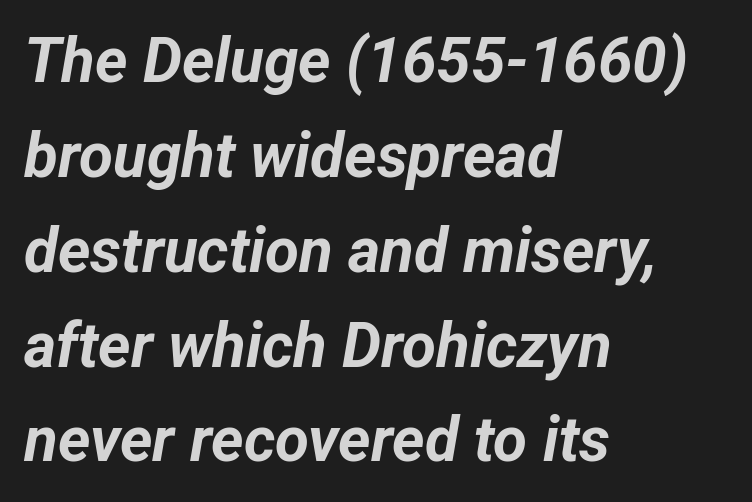
{"italic": "yes", "lean": "right", "slant_degrees": 12, "bold": "yes", "weight": "bold", "width": "normal", "stroke_contrast": "low", "x_height": "medium", "monospaced": "no", "underline": "no", "align": "left", "line_spacing": "normal", "line_spacing_ratio": 1.53, "letter_spacing": "normal", "letter_spacing_em": 0.0, "glyph_px": 62}
